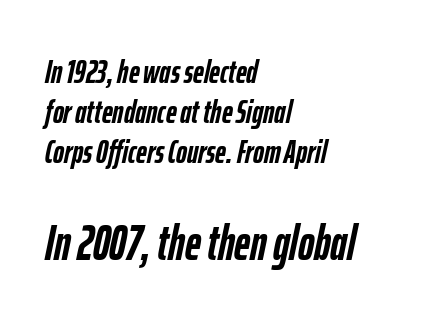
Block two is the big one; block one sits smaller above it. Characters are canted at an angle relative to the baseline's perpendicular. The face used here has the dense, thick strokes of a bold. Every row of glyphs begins at an identical x-position on the left. Proportional: the letters do not fall into vertical columns.
